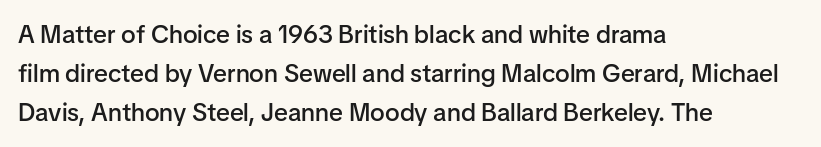
{"italic": "no", "bold": "semi", "underline": "no", "align": "left", "line_spacing": "normal", "line_spacing_ratio": 1.56, "letter_spacing": "normal", "letter_spacing_em": 0.0, "glyph_px": 25}
